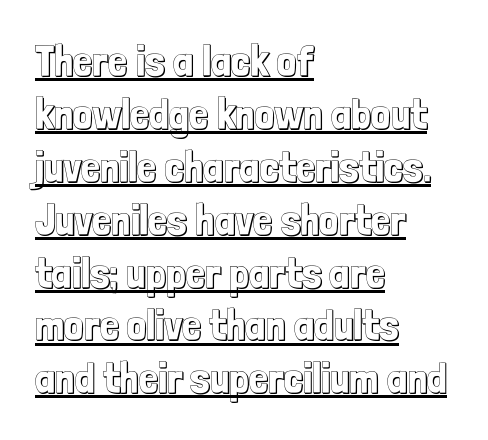
{"italic": "no", "width": "condensed", "x_height": "medium", "monospaced": "no", "underline": "yes", "align": "left", "line_spacing_ratio": 1.23, "letter_spacing": "normal", "letter_spacing_em": 0.0, "glyph_px": 43}
